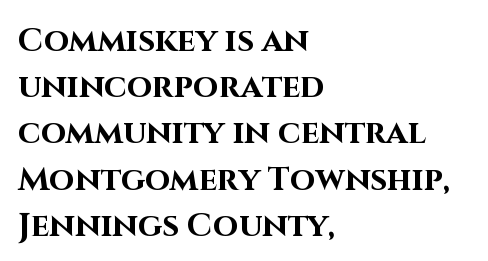
The image shows 33 px bold sans-serif type, upright; set left-aligned, normal line spacing (1.4x), normal letter spacing, not underlined; high stroke contrast and a large x-height.
